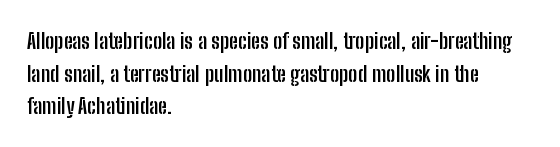
The letters stand straight up with perfectly vertical stems. Vertical spacing — default. Beneath every word, the page is bare. Typeset ragged right — the left edge is the straight one.
